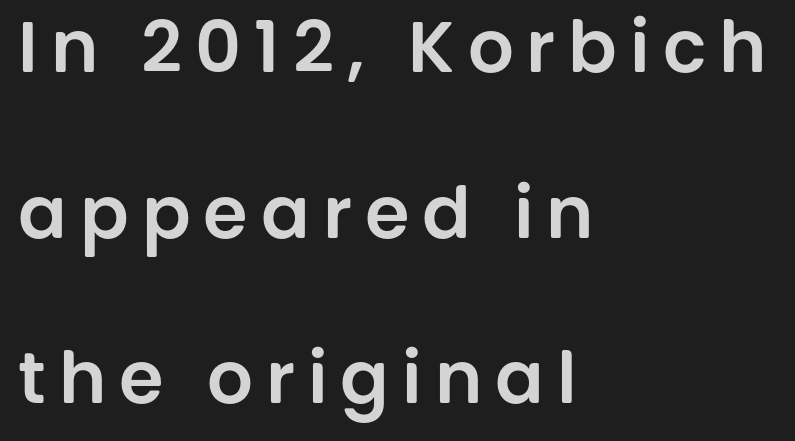
The image shows 72 px sans-serif type, upright; set left-aligned, loose line spacing (2.3x), not underlined; low stroke contrast and a large x-height.
